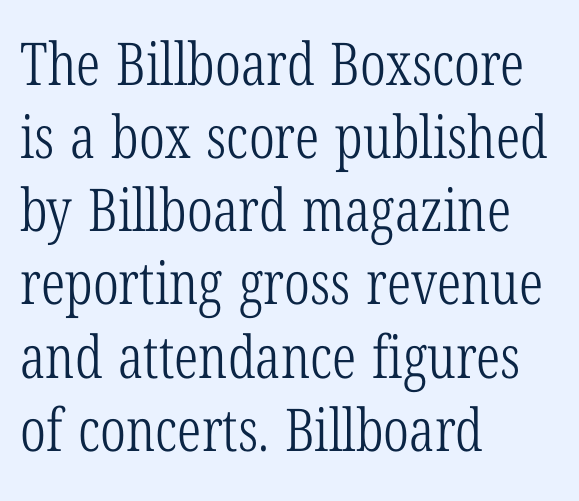
Think of a printed novel: that variable character pitch is what you see here. No chunkiness to these letters — they're not bold. Where is the straight margin? On the left. Caption: standard tracking, unaltered. Each row of text sits above clean, open space.
